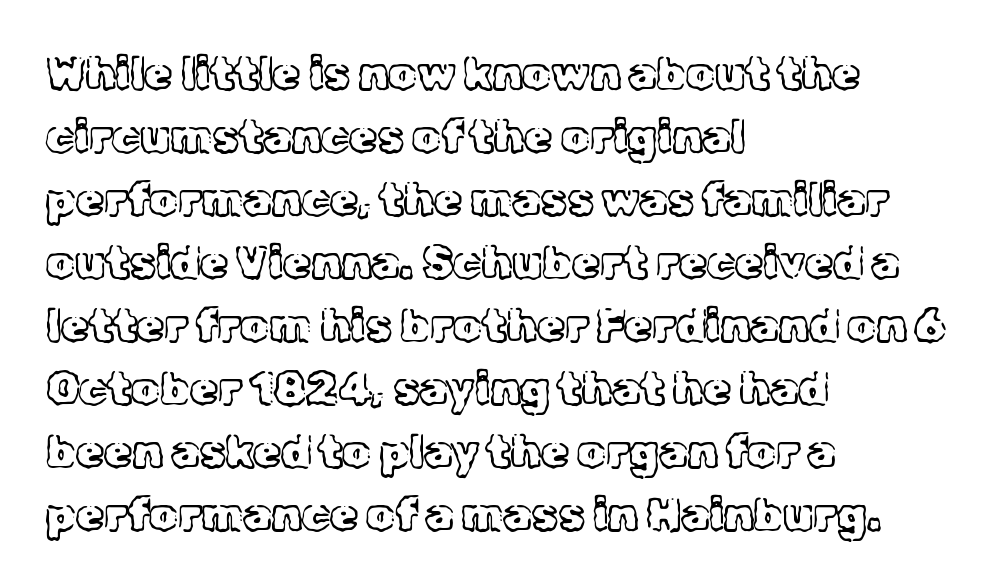
{"serif": "yes", "italic": "no", "bold": "no", "weight": "light", "width": "normal", "x_height": "medium", "monospaced": "no", "underline": "no", "align": "left", "line_spacing": "normal", "line_spacing_ratio": 1.4, "letter_spacing": "normal", "letter_spacing_em": 0.0, "glyph_px": 45}
